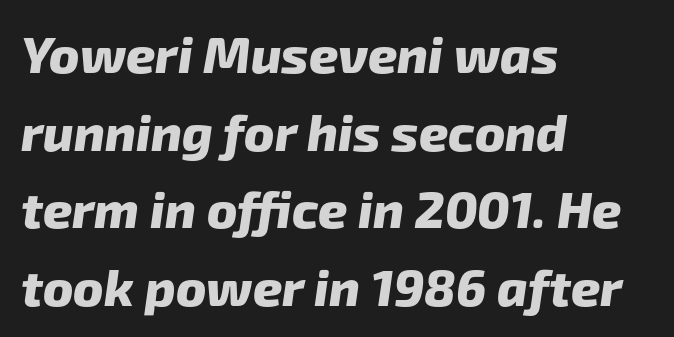
The type is set solid horizontally, with unmodified tracking. Clear beneath every line of the passage. Horizontally, the lines are justified to the leading edge only. A dark, heavy texture on the line: the type is bold.
